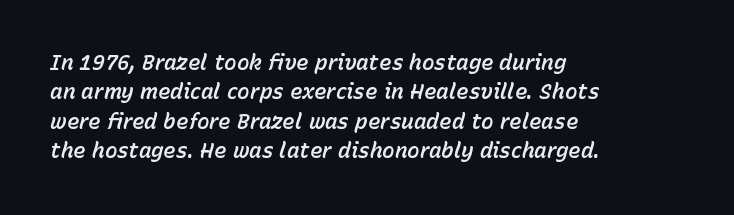
The image shows 21 px text type, italic (leaning right); set left-aligned, normal line spacing (1.4x), normal letter spacing, not underlined.
